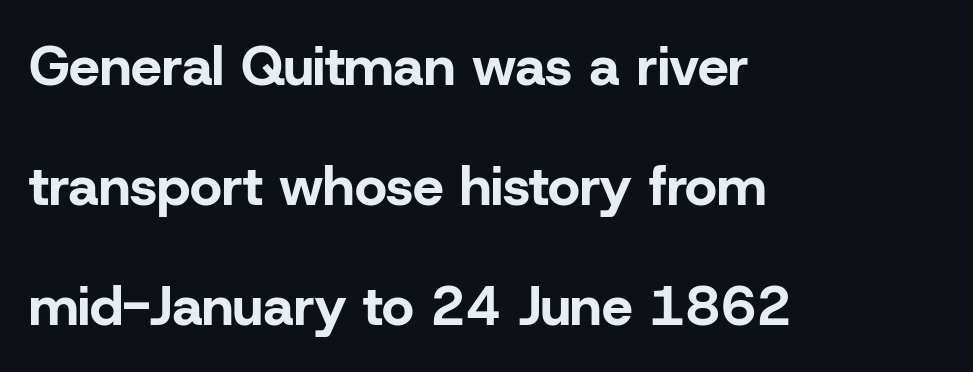
{"serif": "no", "italic": "no", "bold": "yes", "weight": "bold", "width": "normal", "stroke_contrast": "low", "x_height": "medium", "monospaced": "no", "underline": "no", "align": "left", "line_spacing": "loose", "line_spacing_ratio": 2.18, "letter_spacing": "normal", "letter_spacing_em": 0.0, "glyph_px": 55}
